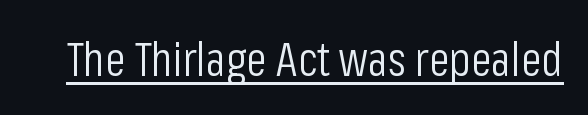
The image shows 47 px light, condensed sans-serif type, upright; set normal letter spacing, underlined; low stroke contrast and a medium x-height.
